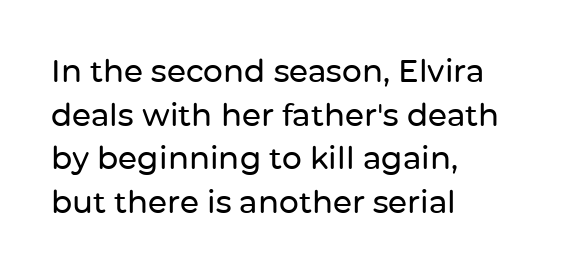
{"serif": "no", "italic": "no", "width": "normal", "stroke_contrast": "low", "x_height": "medium", "monospaced": "no", "underline": "no", "align": "left", "line_spacing": "normal", "line_spacing_ratio": 1.41, "letter_spacing": "normal", "letter_spacing_em": 0.0, "glyph_px": 31}
